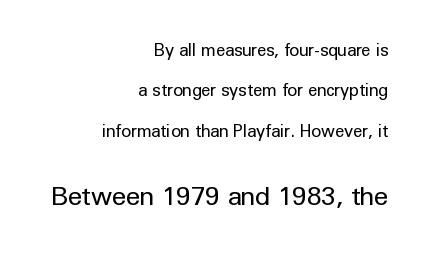
Q: Is the text bold? A: No.
Q: Is the text italic (slanted)? A: No, it is upright.
Q: Is the text underlined? A: No.
Q: How is the paragraph aligned? A: Right-aligned.
Q: Is the spacing between letters normal or unusually wide? A: Normal.
Q: Is the spacing between lines tight, normal or loose? A: Loose.
Q: Which block of text is set in a larger size, the first (top) or the second (bottom)? A: The second (bottom) one.
